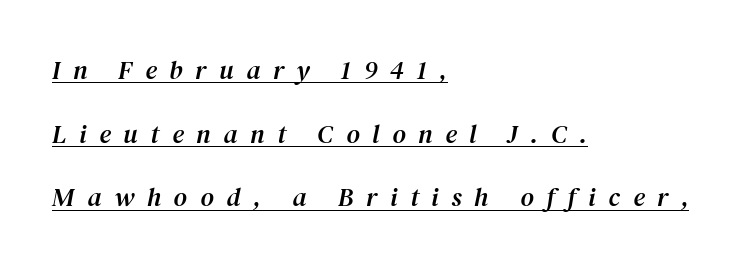
Decoration check: the copy is underlined. What stands out about the letter spacing? Its width — letters are far apart. A great deal of white space separates one row of letters from the next. The passage is arranged the way most books set body copy — flush left.
